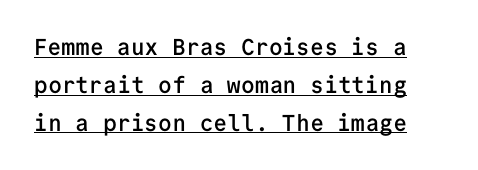
The image shows 23 px text type, upright; set normal line spacing (1.65x), normal letter spacing, underlined.
